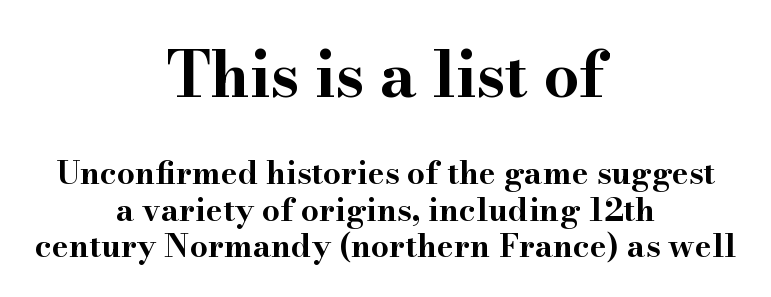
In CSS terms this would be text-align: center. The lines are packed closely together with very little leading. This sample uses an upright cut, with every glyph sitting square on the baseline. The rendering shows small feet on the letterforms — a serif design. Underlining? Definitely not there.
